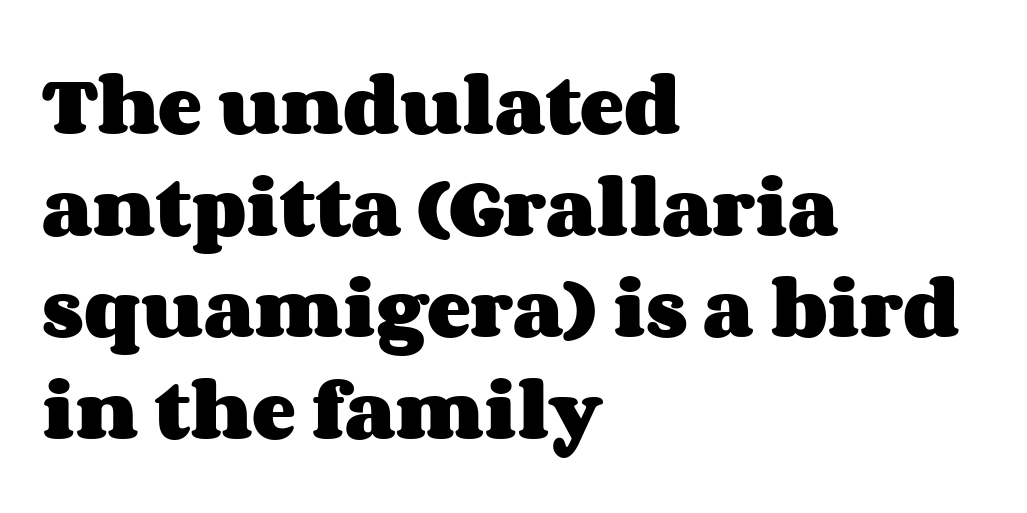
The specimen reads as upright at a glance. In terms of leading, this rendering sits right in the middle. The letters sit at their default tracking, neither squeezed nor spread. Clear beneath every line of the passage. Short and long lines alike share a common starting point at left. Plenty of ink on the page — the face is bold.
